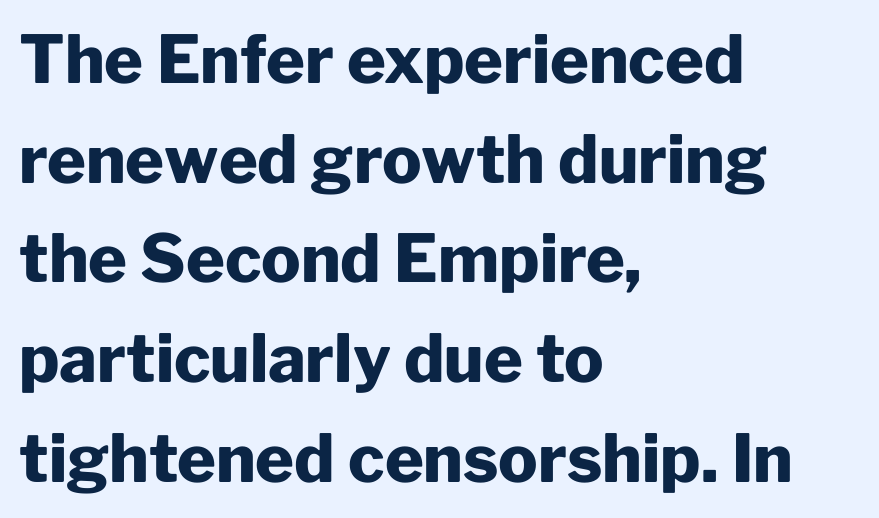
Q: Is the text bold? A: Yes.
Q: Is the text italic (slanted)? A: No, it is upright.
Q: Is the typeface a serif or a sans-serif typeface? A: Sans-serif.
Q: Is the text underlined? A: No.
Q: How is the paragraph aligned? A: Left-aligned.
Q: Is the spacing between letters normal or unusually wide? A: Normal.
Q: Is the spacing between lines tight, normal or loose? A: Normal.
Q: Width (condensed, normal, or wide)? A: Normal.
Q: Stroke contrast? A: Low.
Q: x-height? A: Medium.
Q: Monospaced? A: No.
